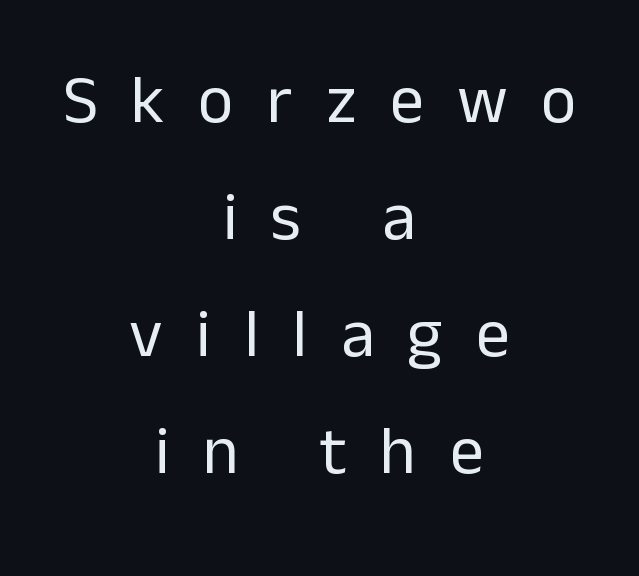
Q: Is the text bold? A: No.
Q: Is the text italic (slanted)? A: No, it is upright.
Q: Is the typeface a serif or a sans-serif typeface? A: Sans-serif.
Q: Is the text underlined? A: No.
Q: How is the paragraph aligned? A: Centered.
Q: Is the spacing between letters normal or unusually wide? A: Unusually wide.
Q: Width (condensed, normal, or wide)? A: Normal.
Q: Stroke contrast? A: Low.
Q: x-height? A: Medium.
Q: Monospaced? A: No.
